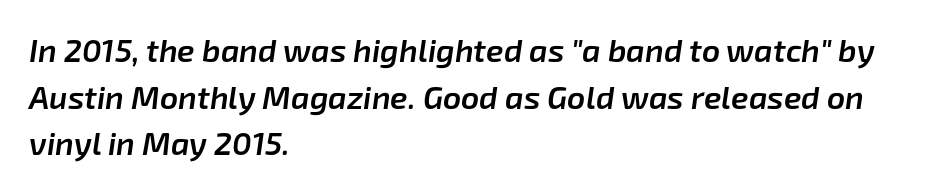
{"italic": "yes", "lean": "right", "slant_degrees": 8, "bold": "semi", "weight": "semibold", "width": "normal", "stroke_contrast": "low", "x_height": "medium", "monospaced": "no", "underline": "no", "align": "left", "line_spacing": "normal", "line_spacing_ratio": 1.46, "letter_spacing": "normal", "letter_spacing_em": 0.0, "glyph_px": 32}
